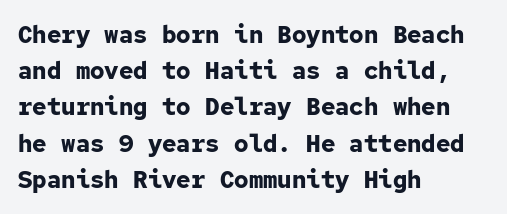
The image shows 24 px bold type, upright; set left-aligned, normal line spacing (1.51x), normal letter spacing, not underlined.
